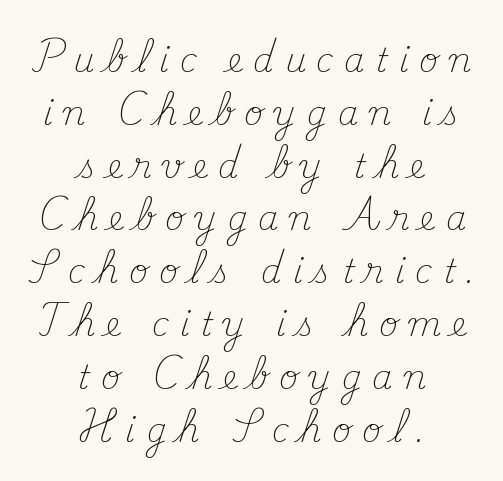
The text block is weighted toward neither margin, spreading evenly from the middle. Do the characters align in a grid? No, the font is proportional. Decoration check: the copy has no underline.
